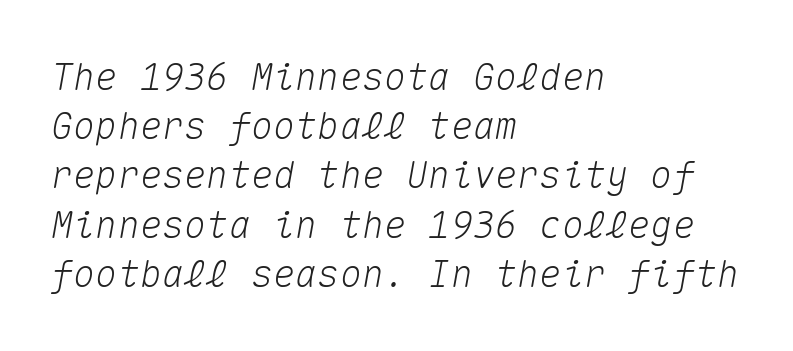
Q: Is the text italic (slanted)? A: Yes, it leans right by about 10 degrees.
Q: Is the text underlined? A: No.
Q: How is the paragraph aligned? A: Left-aligned.
Q: Is the spacing between letters normal or unusually wide? A: Normal.
Q: Is the spacing between lines tight, normal or loose? A: Normal.
Q: Width (condensed, normal, or wide)? A: Normal.
Q: Stroke contrast? A: Medium.
Q: x-height? A: Medium.
Q: Monospaced? A: Yes.
